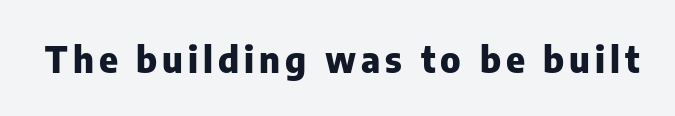
No feet cap the strokes, marking this as sans-serif type. The rendering uses natural spacing where letterforms have individual widths. Underline: absent. Is the type bold? Yes — the strokes are clearly thick and heavy.
